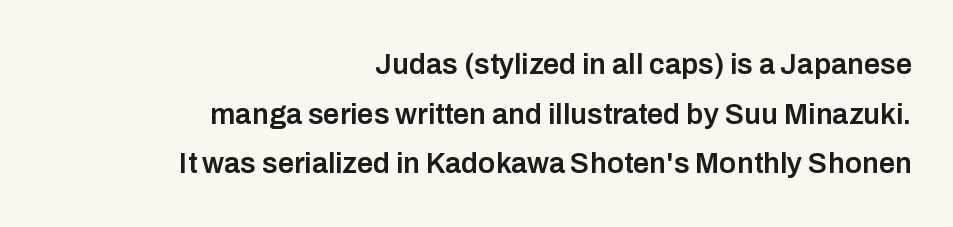
Its strokes are somewhat broadened, the hallmark of semibold type. To sum up the face: it is a sans, with no serifs. Observe the ordinary spacing: letters are neighbours, not strangers. Is this a fixed-width face? No — the glyphs have proportional, varying widths.
